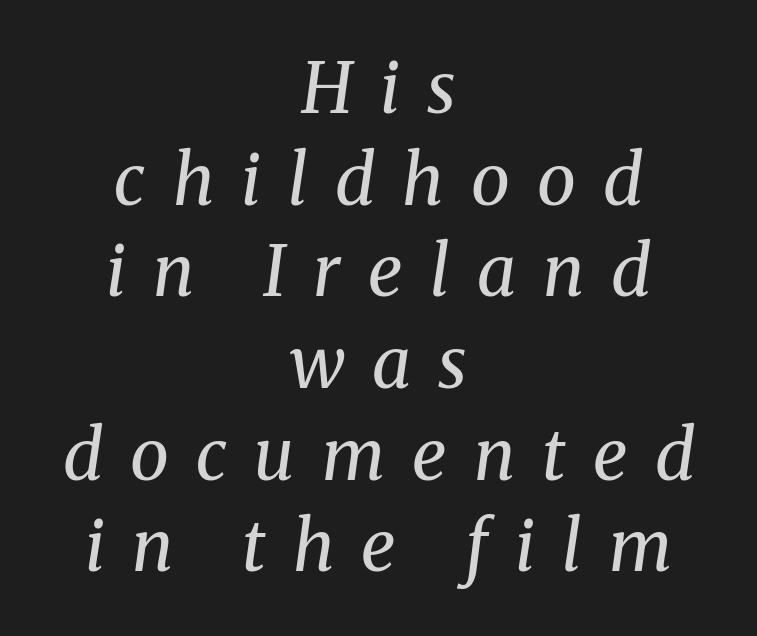
{"serif": "yes", "italic": "yes", "lean": "right", "slant_degrees": 8, "bold": "no", "weight": "regular", "width": "normal", "stroke_contrast": "medium", "x_height": "medium", "monospaced": "no", "underline": "no", "align": "center", "line_spacing": "normal", "line_spacing_ratio": 1.31, "letter_spacing": "wide", "letter_spacing_em": 0.39, "glyph_px": 70}
